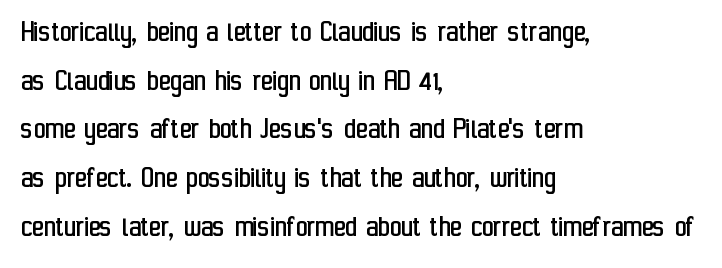
The image shows 32 px regular-weight, condensed sans-serif type, upright; set left-aligned, normal line spacing (1.52x), normal letter spacing, not underlined; low stroke contrast and a medium x-height.
